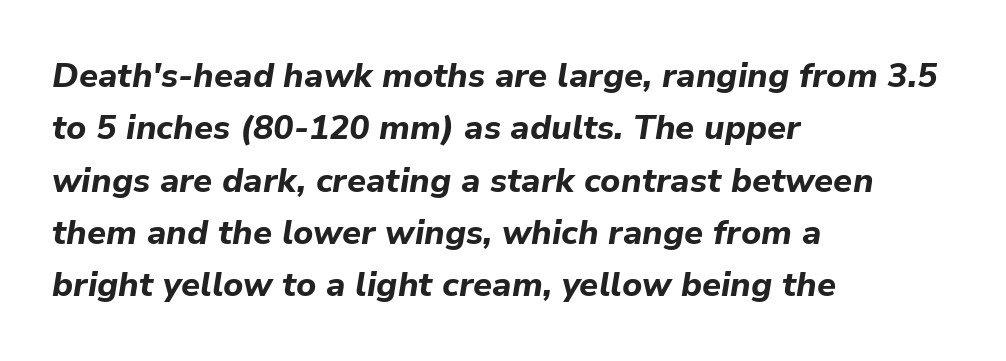
Spacing verdict: proportional, widths tailored to each character. Words float on clear page, feet unadorned. The line texture is even and compact thanks to regular tracking. Leftover space on each line is placed entirely after the last word. If you measured baseline to baseline, you'd find a middling distance. Emphasis by weight is at full strength: bold.
